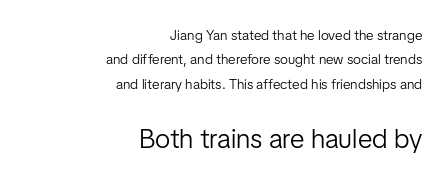
Nothing unusual about the tracking: characters are spaced as the font intends. Horizontally, the lines are justified to the trailing edge only. Descender tails drop into unmarked territory. The axis of the letterforms is exactly vertical. The letters in the lower block stand taller than those in the block above.
